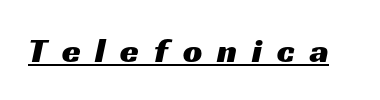
You could not count columns in this text — the font is proportionally spaced. The face used here is rendered with a markedly widened letterfit. Does a line run under the words? Yes, clearly. Examine the stroke ends and you'll find no serifs.
